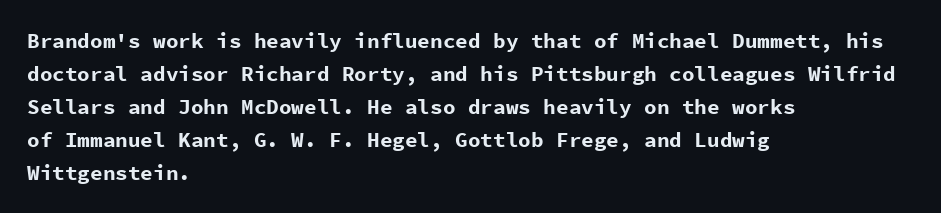
{"italic": "no", "bold": "yes", "underline": "no", "align": "left", "line_spacing": "normal", "line_spacing_ratio": 1.57, "letter_spacing": "normal", "letter_spacing_em": 0.0, "glyph_px": 21}
